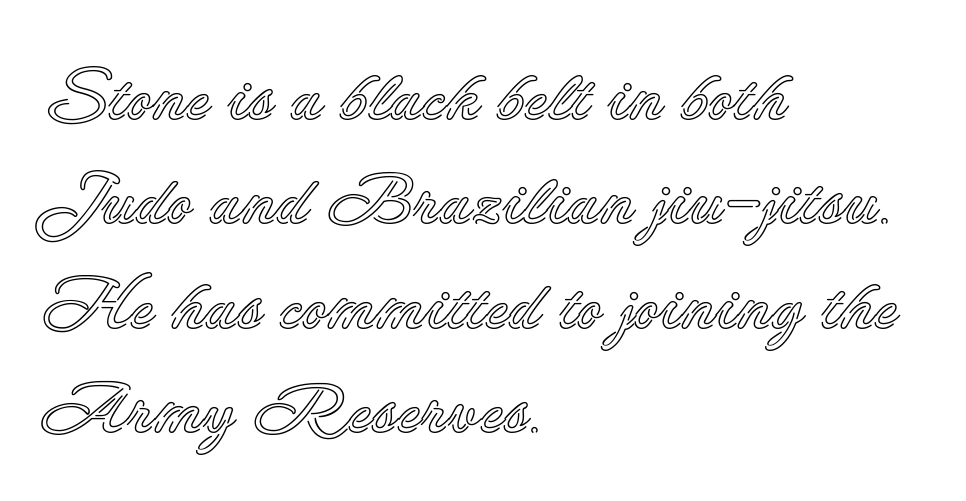
{"width": "normal", "x_height": "small", "monospaced": "no", "underline": "no", "align": "left", "line_spacing": "normal", "line_spacing_ratio": 1.47, "letter_spacing": "normal", "letter_spacing_em": 0.0, "glyph_px": 71}
